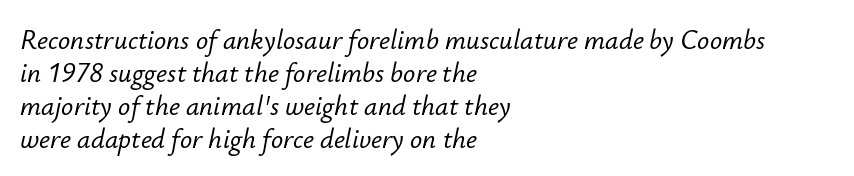
{"italic": "yes", "lean": "right", "slant_degrees": 12, "underline": "no", "align": "left", "line_spacing_ratio": 1.22, "letter_spacing": "normal", "letter_spacing_em": 0.0, "glyph_px": 27}
